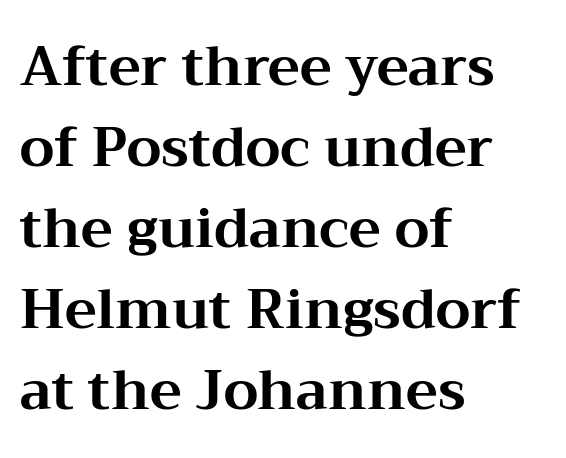
The image shows 54 px bold, wide serif type, upright; set left-aligned, normal line spacing (1.5x), normal letter spacing, not underlined; medium stroke contrast and a medium x-height.
